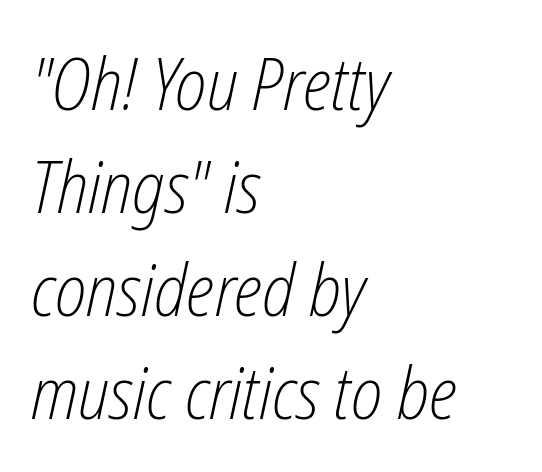
The image shows 73 px light, condensed type, italic (leaning right); set left-aligned, normal line spacing (1.41x), normal letter spacing, not underlined; low stroke contrast and a medium x-height.
